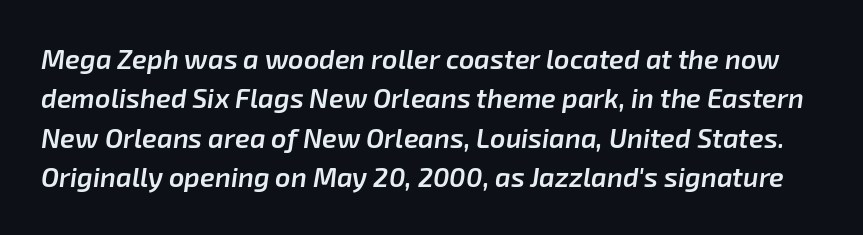
Short note: letters normally spaced. The letters are slanted; this is an italic face. The baseline area is clear. What weight is shown? A semibold, between regular and bold. This sample keeps an unexceptional amount of space between lines.
